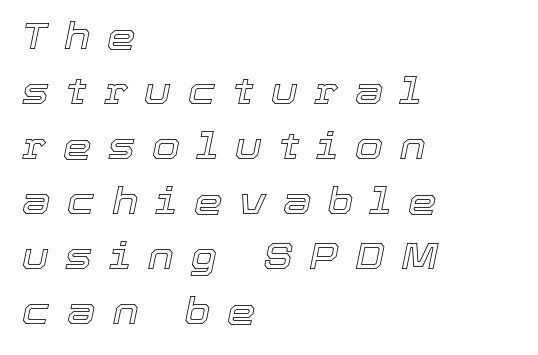
Just letters on the line, the space beneath them empty. Casual observation: everything's shoved over to the left. These lines are rendered in a variable-pitch font. Students, observe: this is what conventionally led text looks like. The font's italic variant was chosen for this text.
